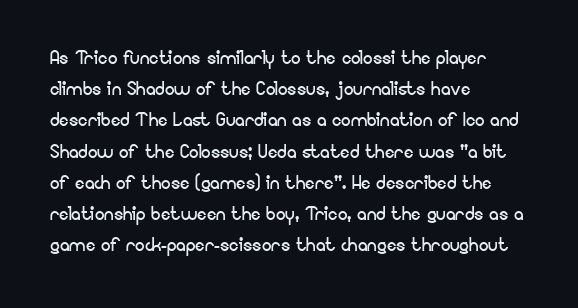
{"italic": "no", "bold": "no", "underline": "no", "align": "left", "line_spacing": "normal", "line_spacing_ratio": 1.3, "letter_spacing": "normal", "letter_spacing_em": 0.0, "glyph_px": 24}
